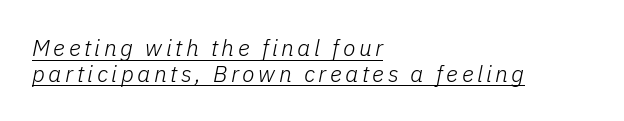
{"italic": "yes", "lean": "right", "slant_degrees": 11, "bold": "no", "underline": "yes", "align": "left", "line_spacing": "tight", "line_spacing_ratio": 1.12, "glyph_px": 23}
